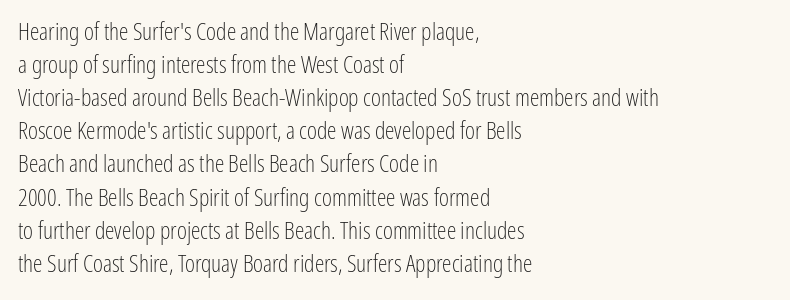
The image shows 24 px text type, upright; set left-aligned, normal line spacing (1.38x), normal letter spacing, not underlined.
